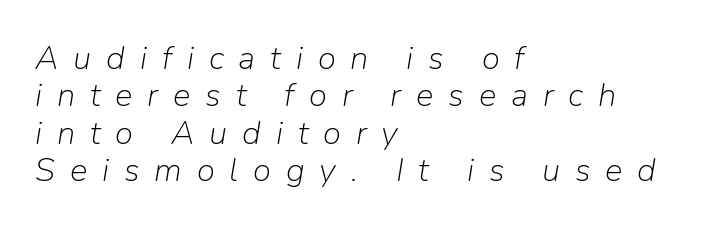
The letterforms sit at book weight or below. Do the characters align in a grid? No, the font is proportional. Quick note: italic. These lines huddle together more closely than default settings would place them.
